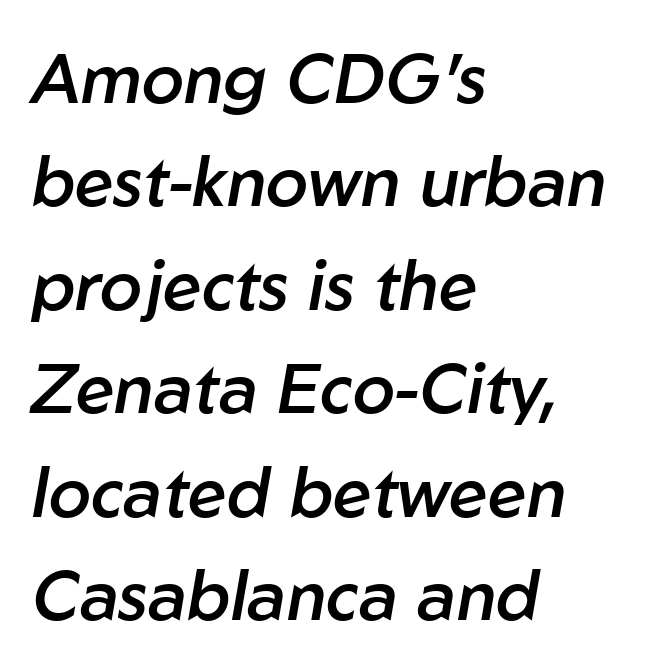
{"italic": "yes", "lean": "right", "slant_degrees": 10, "bold": "semi", "weight": "semibold", "width": "normal", "stroke_contrast": "low", "x_height": "medium", "monospaced": "no", "underline": "no", "align": "left", "line_spacing": "normal", "line_spacing_ratio": 1.5, "letter_spacing": "normal", "letter_spacing_em": 0.0, "glyph_px": 69}
